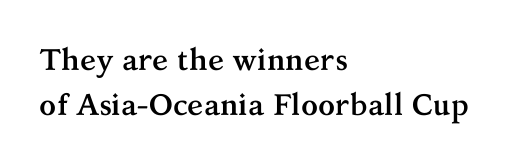
Emphasis by weight is at full strength: bold. The rendering anchors every line to the left-hand side. These lines are composed in type with serifs. Words float on clear page, feet unadorned.
